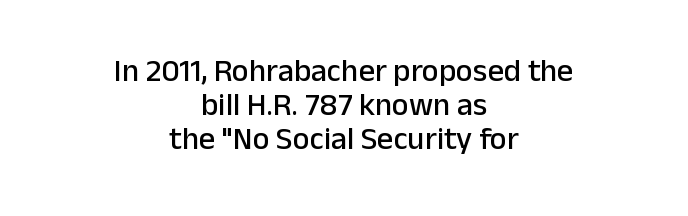
The image shows 32 px sans-serif type, upright; set centered, tight line spacing (1.06x), normal letter spacing, not underlined; low stroke contrast and a medium x-height.
